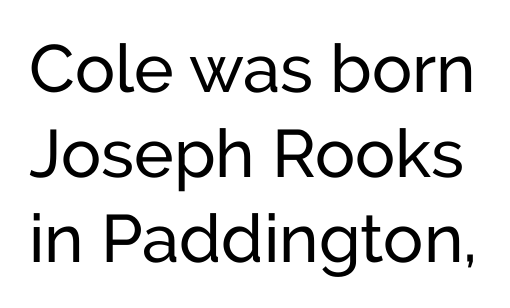
The image shows 67 px regular-weight sans-serif type, upright; set normal line spacing (1.27x), normal letter spacing, not underlined; low stroke contrast and a medium x-height.
